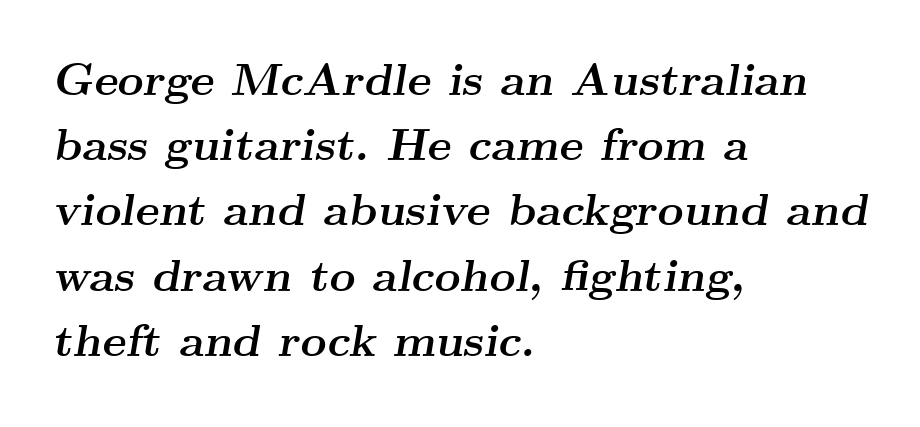
Q: Is the text bold? A: Yes.
Q: Is the text italic (slanted)? A: Yes, it leans right by about 9 degrees.
Q: Is the typeface a serif or a sans-serif typeface? A: Serif.
Q: Is the text underlined? A: No.
Q: How is the paragraph aligned? A: Left-aligned.
Q: Is the spacing between letters normal or unusually wide? A: Normal.
Q: Is the spacing between lines tight, normal or loose? A: Normal.
Q: Width (condensed, normal, or wide)? A: Wide.
Q: Stroke contrast? A: Medium.
Q: x-height? A: Small.
Q: Monospaced? A: No.
